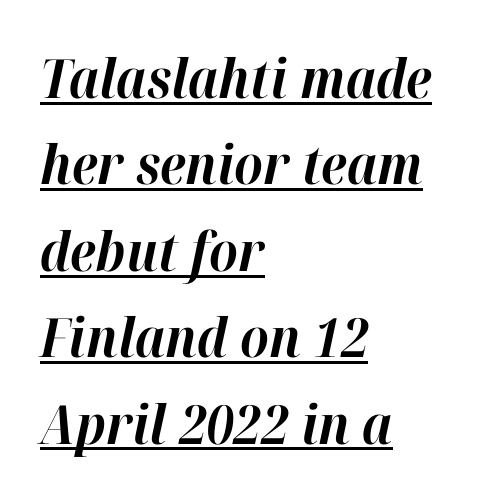
Every word sits above its own underline. Spacing verdict: proportional, widths tailored to each character. There is no visible air inserted between adjacent glyphs. Visually the block forms a straight wall on the left and a jagged coastline on the right. Typesetter's note: full bold, strokes at maximum text heaviness.
